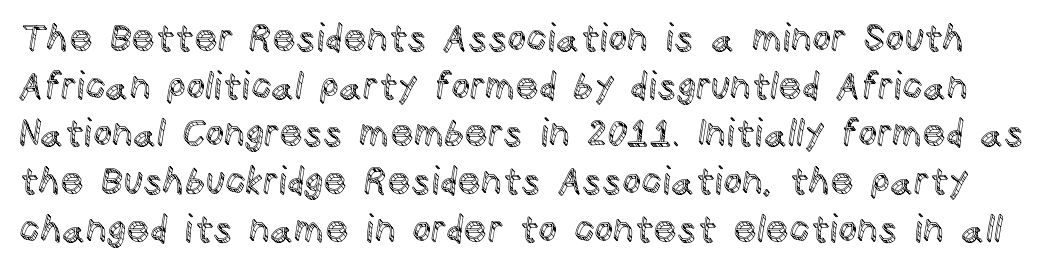
{"width": "normal", "x_height": "large", "monospaced": "no", "underline": "no", "line_spacing": "normal", "line_spacing_ratio": 1.29, "letter_spacing": "normal", "letter_spacing_em": 0.0, "glyph_px": 37}
